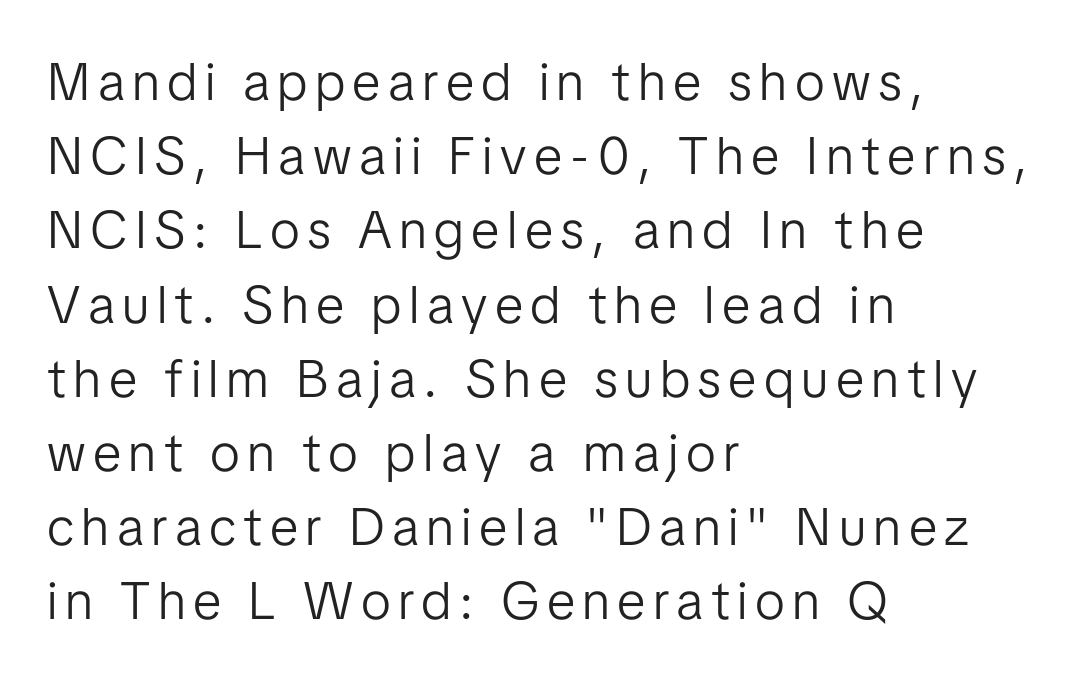
Q: Is the text bold? A: No.
Q: Is the text italic (slanted)? A: No, it is upright.
Q: Is the typeface a serif or a sans-serif typeface? A: Sans-serif.
Q: Is the text underlined? A: No.
Q: How is the paragraph aligned? A: Left-aligned.
Q: Is the spacing between lines tight, normal or loose? A: Normal.
Q: Width (condensed, normal, or wide)? A: Normal.
Q: Stroke contrast? A: Low.
Q: x-height? A: Medium.
Q: Monospaced? A: No.
